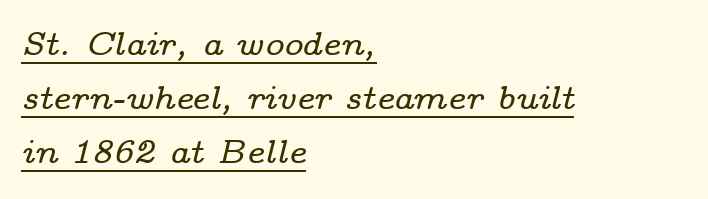
{"serif": "yes", "italic": "yes", "lean": "right", "slant_degrees": 14, "width": "wide", "stroke_contrast": "low", "x_height": "medium", "monospaced": "no", "underline": "yes", "align": "left", "line_spacing": "normal", "line_spacing_ratio": 1.64, "letter_spacing": "normal", "letter_spacing_em": 0.0, "glyph_px": 33}
